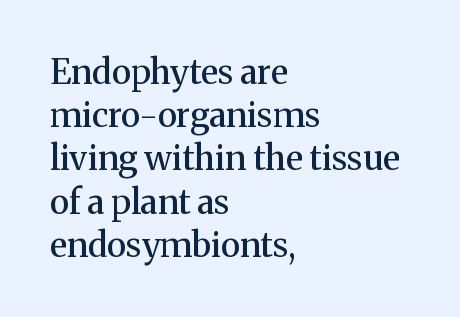
The image shows 34 px semibold serif type, upright; set left-aligned, normal line spacing (1.27x), normal letter spacing, not underlined; medium stroke contrast and a medium x-height.
